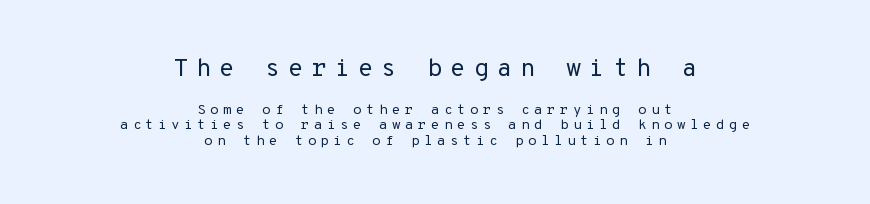
Just letters on the line, the space beneath them empty. The characters are drawn with everyday or finer stroke widths. Very little white space separates one row of letters from the next. The setting favours the middle, as headings and verse often do. The block sitting higher on the canvas is the one with enlarged characters.
